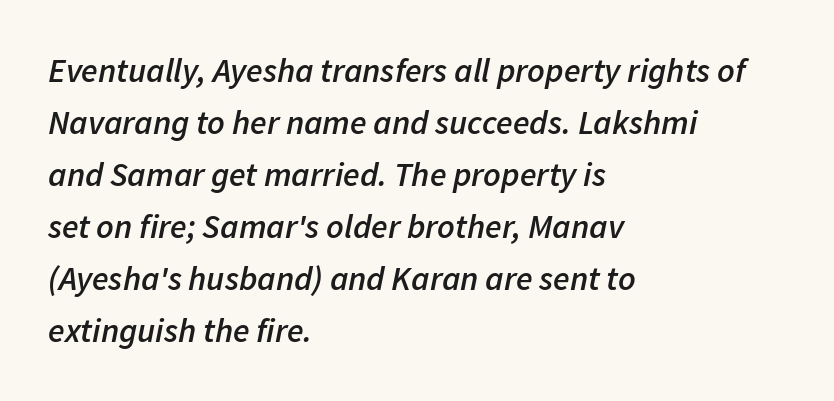
Q: Is the text bold? A: Semi-bold.
Q: Is the text italic (slanted)? A: Yes, it leans right by about 11 degrees.
Q: Is the text underlined? A: No.
Q: How is the paragraph aligned? A: Left-aligned.
Q: Is the spacing between letters normal or unusually wide? A: Normal.
Q: Is the spacing between lines tight, normal or loose? A: Normal.
Q: Width (condensed, normal, or wide)? A: Normal.
Q: Stroke contrast? A: Low.
Q: x-height? A: Medium.
Q: Monospaced? A: No.
